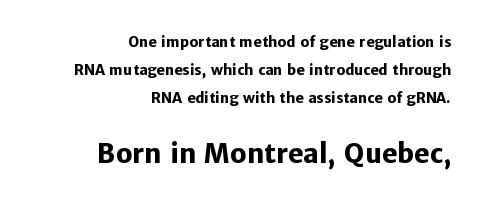
The image shows 26 px bold type, upright; set right-aligned, loose line spacing (1.99x), normal letter spacing, not underlined; the second (bottom) block is 1.86x larger.
